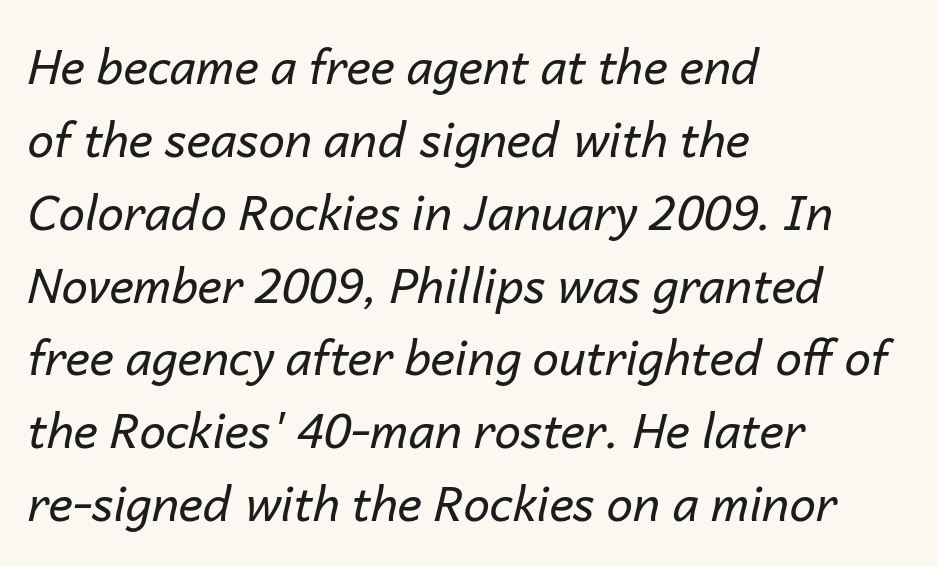
An italicized treatment has been applied to the whole sample. Note the varied advance widths — an 'i' is clearly narrower than an 'm'. Look at the tracking — it's just the regular setting, nothing added. Is the block centered? No — it sits flush against the left margin.
